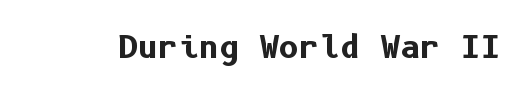
{"serif": "no", "italic": "no", "bold": "yes", "weight": "bold", "width": "normal", "stroke_contrast": "low", "x_height": "medium", "underline": "no", "letter_spacing": "normal", "letter_spacing_em": 0.0, "glyph_px": 31}
